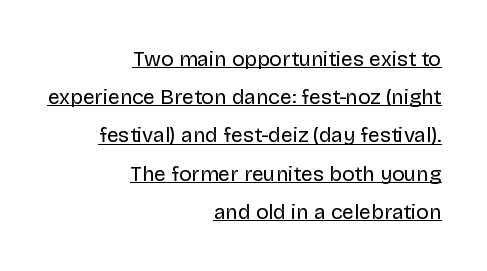
Q: Is the text bold? A: No.
Q: Is the text italic (slanted)? A: No, it is upright.
Q: Is the text underlined? A: Yes.
Q: How is the paragraph aligned? A: Right-aligned.
Q: Is the spacing between letters normal or unusually wide? A: Normal.
